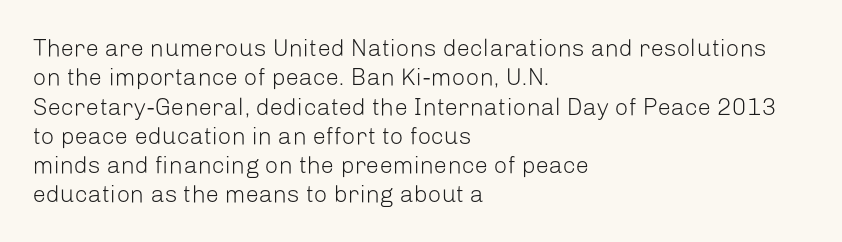
The image shows 24 px text type, upright; set left-aligned, line spacing 1.22x, normal letter spacing, not underlined.
